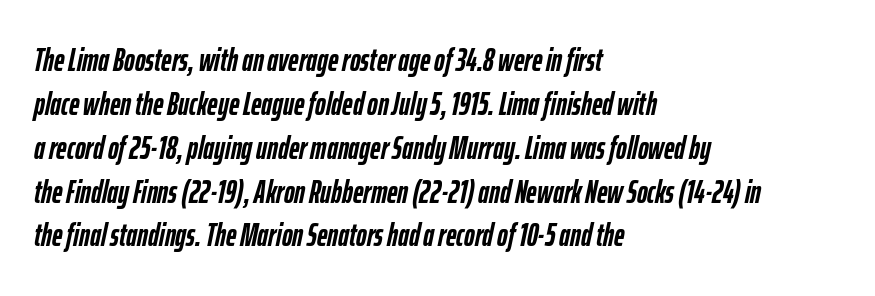
The rendering uses natural spacing where letterforms have individual widths. Beneath every word, the page is bare. Nothing unusual about the tracking: characters are spaced as the font intends. This sample uses an oblique cut, with every glyph tilted off the vertical. Vertically, the passage feels balanced, rows spaced as you'd expect.
